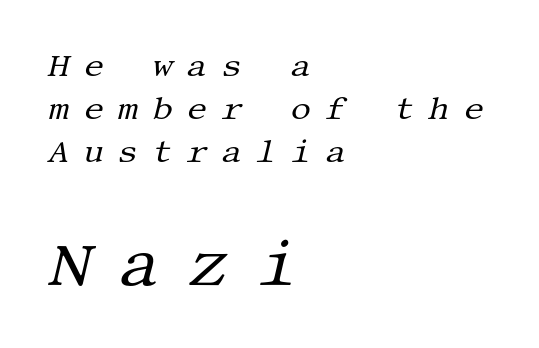
The image shows 64 px regular-weight serif type, italic (leaning right); set left-aligned, normal line spacing (1.34x), unusually wide letter spacing (+0.44 em), not underlined; the second (bottom) block is 2.0x larger; medium stroke contrast and a large x-height.
